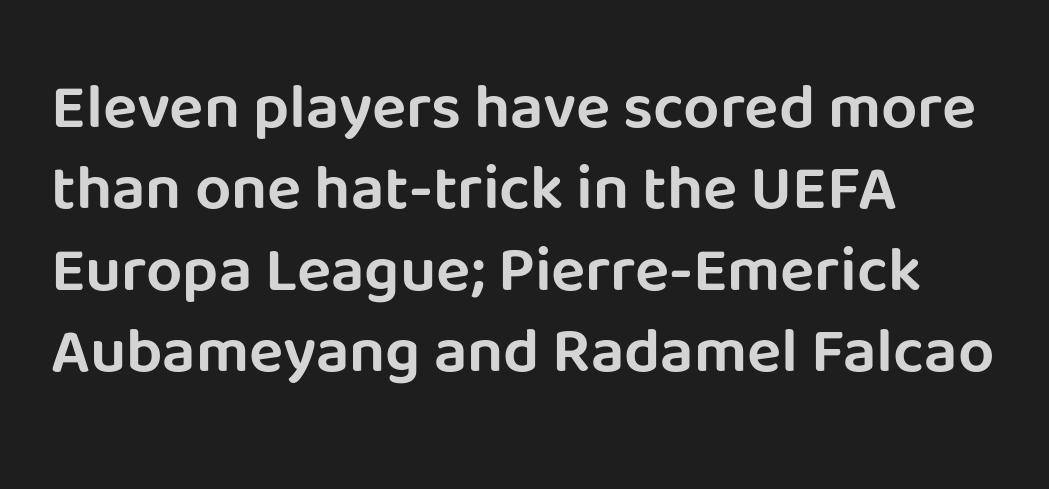
Tall strokes in this sample are plumb rather than angled. Compared with typical body copy, the letter spacing here is the same. No feet cap the strokes, marking this as sans-serif type. How would I describe the line gaps? Plain and ordinary.
